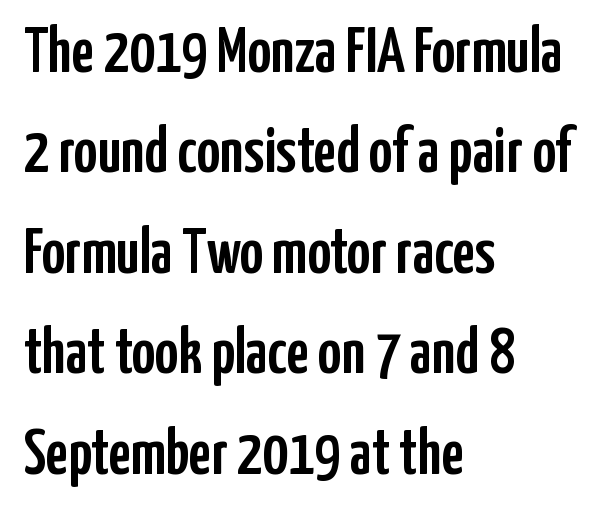
Q: Is the text italic (slanted)? A: No, it is upright.
Q: Is the typeface a serif or a sans-serif typeface? A: Sans-serif.
Q: Is the text underlined? A: No.
Q: How is the paragraph aligned? A: Left-aligned.
Q: Is the spacing between letters normal or unusually wide? A: Normal.
Q: Is the spacing between lines tight, normal or loose? A: Normal.
Q: Width (condensed, normal, or wide)? A: Condensed.
Q: Stroke contrast? A: Low.
Q: x-height? A: Medium.
Q: Monospaced? A: No.
